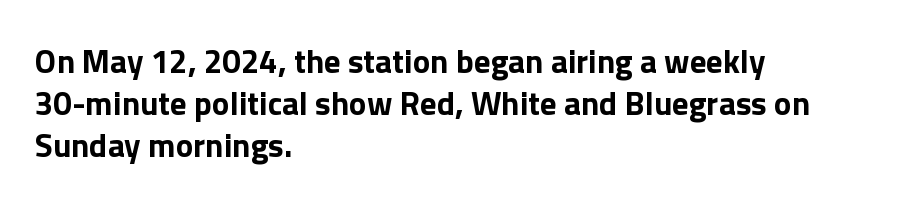
The specimen reads as upright at a glance. Visually the block forms a straight wall on the left and a jagged coastline on the right. Do the characters align in a grid? No, the font is proportional. Quick note: underline off. You can tell from the bare stems that sans-serif type was used.
